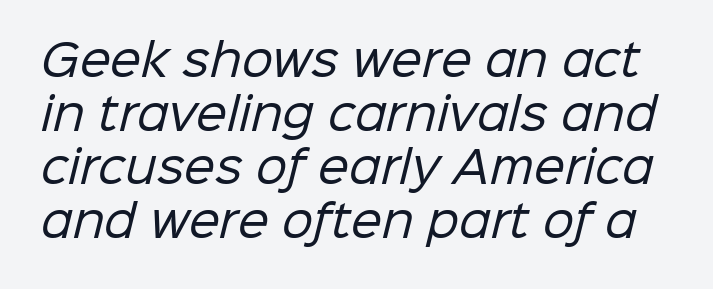
Q: Is the text bold? A: No.
Q: Is the typeface a serif or a sans-serif typeface? A: Sans-serif.
Q: Is the text underlined? A: No.
Q: Is the spacing between letters normal or unusually wide? A: Normal.
Q: Width (condensed, normal, or wide)? A: Normal.
Q: Stroke contrast? A: Low.
Q: x-height? A: Medium.
Q: Monospaced? A: No.
